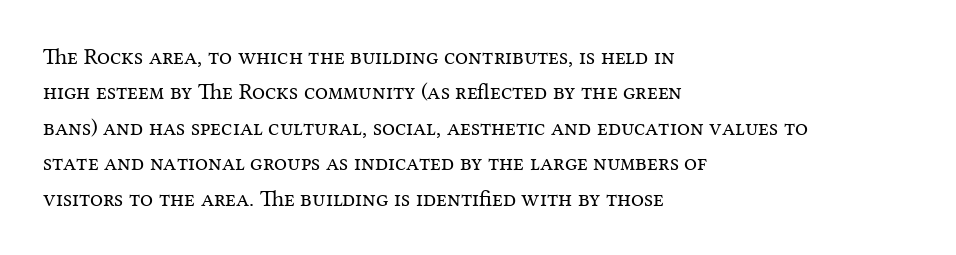
The face looks like a standard text weight, possibly lighter. Vertical strokes here are truly vertical. These lines keep a tight, regular rhythm from letter to letter. Leading matches the norm, producing a regular column. Left-aligned paragraph, ragged on the right. The space directly below the letters is spotless.
